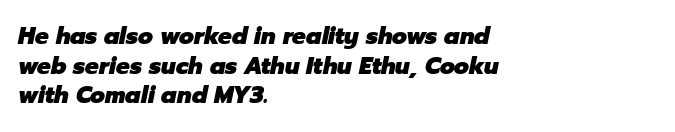
Check under the words: just untouched page. You can tell it's italic because the verticals aren't actually vertical. Caption: multi-line text, flush left, ragged right. Characters follow at the spacing the type designer built in. Every letter is thick-stroked: bold, no question.
